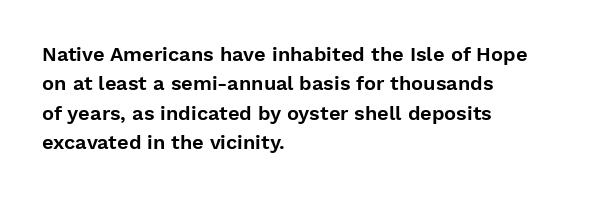
Notice how the passage keeps a crisp vertical edge on the left only. The space directly below the letters is spotless. The designer left line spacing at the default. Honestly, the letter spacing is just normal — you wouldn't notice it. Posture: vertical.
